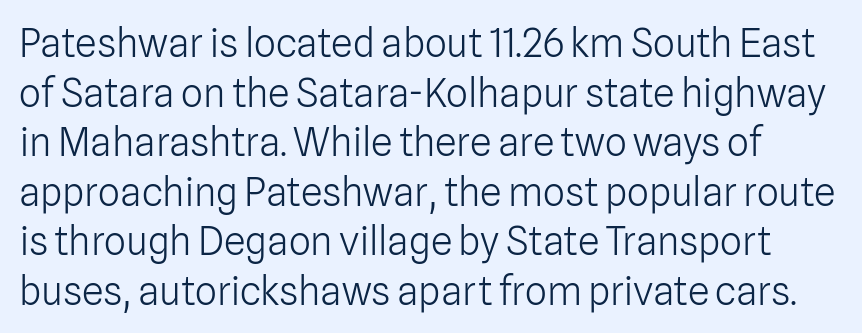
Q: Is the text bold? A: No.
Q: Is the text italic (slanted)? A: No, it is upright.
Q: Is the typeface a serif or a sans-serif typeface? A: Sans-serif.
Q: Is the text underlined? A: No.
Q: Is the spacing between letters normal or unusually wide? A: Normal.
Q: Is the spacing between lines tight, normal or loose? A: Normal.
Q: Width (condensed, normal, or wide)? A: Normal.
Q: Stroke contrast? A: Low.
Q: x-height? A: Medium.
Q: Monospaced? A: No.
